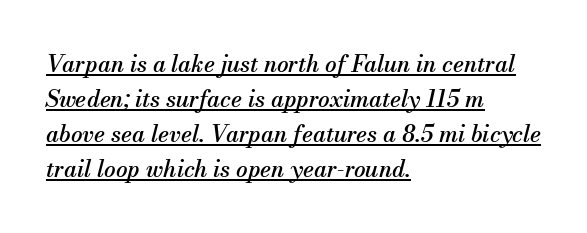
Q: Is the text italic (slanted)? A: Yes, it leans right by about 13 degrees.
Q: Is the text underlined? A: Yes.
Q: How is the paragraph aligned? A: Left-aligned.
Q: Is the spacing between letters normal or unusually wide? A: Normal.
Q: Is the spacing between lines tight, normal or loose? A: Normal.
